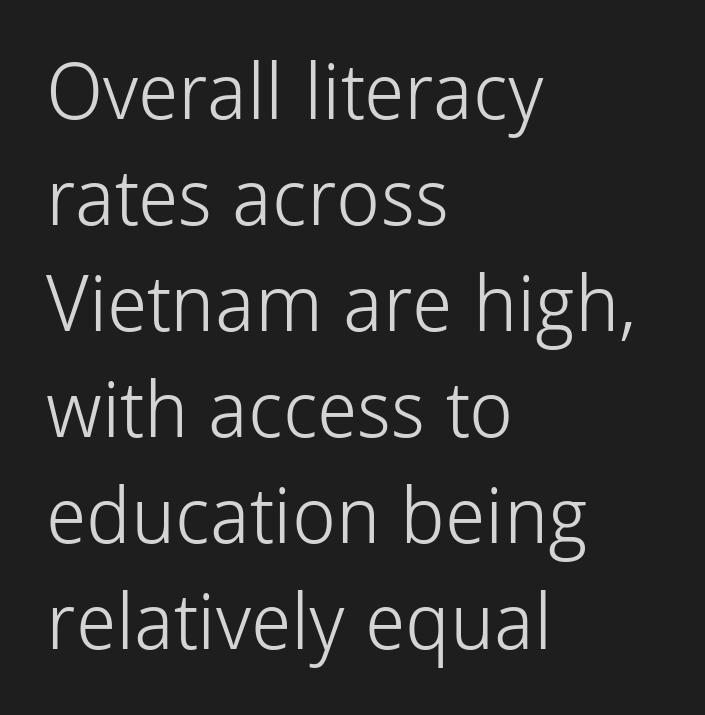
What kind of face is this? One without serifs — a sans. This rendering leaves character spacing at its baseline value. No italicization has been applied; the sample stays upright. The passage shown is typed in a proportional face where columns would drift.
